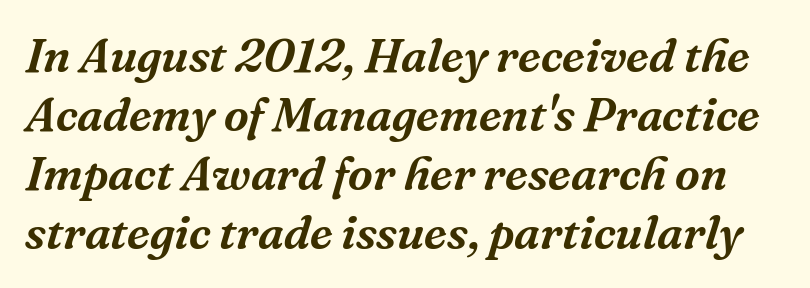
Q: Is the text italic (slanted)? A: Yes, it leans right by about 16 degrees.
Q: Is the typeface a serif or a sans-serif typeface? A: Serif.
Q: Is the text underlined? A: No.
Q: Is the spacing between letters normal or unusually wide? A: Normal.
Q: Width (condensed, normal, or wide)? A: Normal.
Q: Stroke contrast? A: Medium.
Q: x-height? A: Medium.
Q: Monospaced? A: No.
